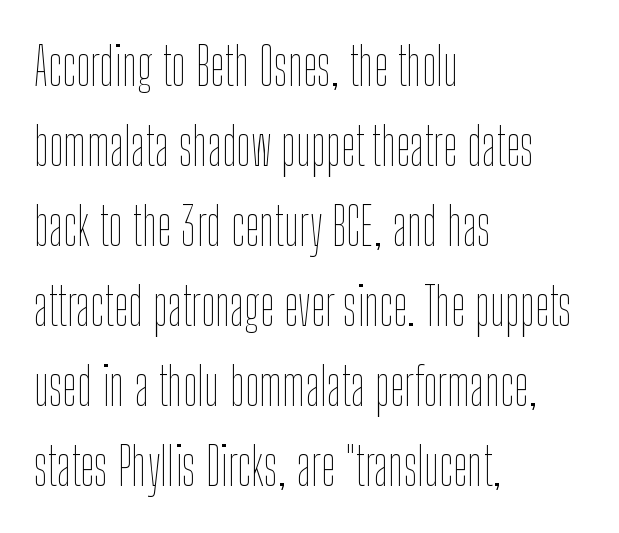
The image shows 52 px thin, condensed type, upright; set left-aligned, normal line spacing (1.54x), normal letter spacing, not underlined; low stroke contrast and a medium x-height.
